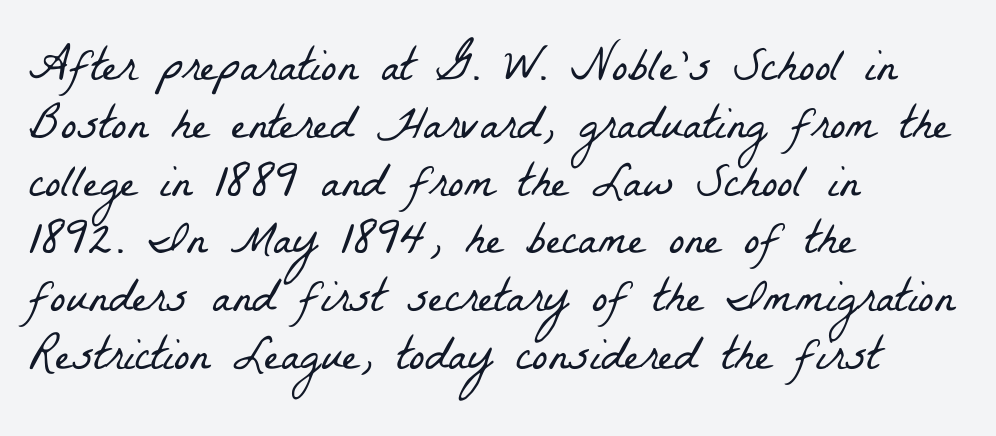
The image shows 47 px light, condensed serif type; set left-aligned, line spacing 1.23x, normal letter spacing, not underlined; low stroke contrast and a medium x-height.
